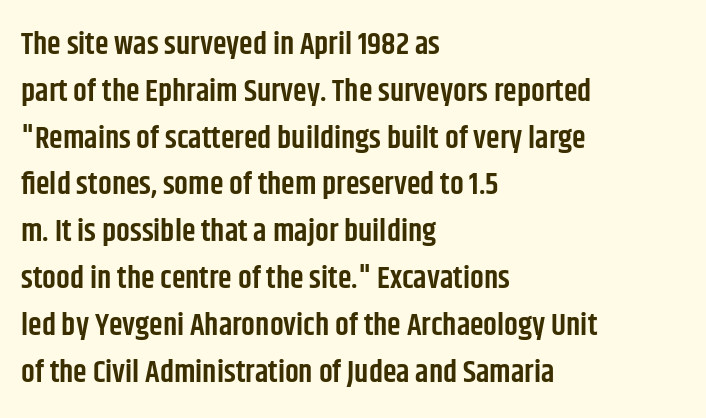
The typesetting leans somewhat heavy: a semibold. No italicization has been applied; the sample stays upright. Students, note that the glyphs here touch the page at normal intervals. This rendering employs a face without finishing strokes, i.e., a sans-serif.
